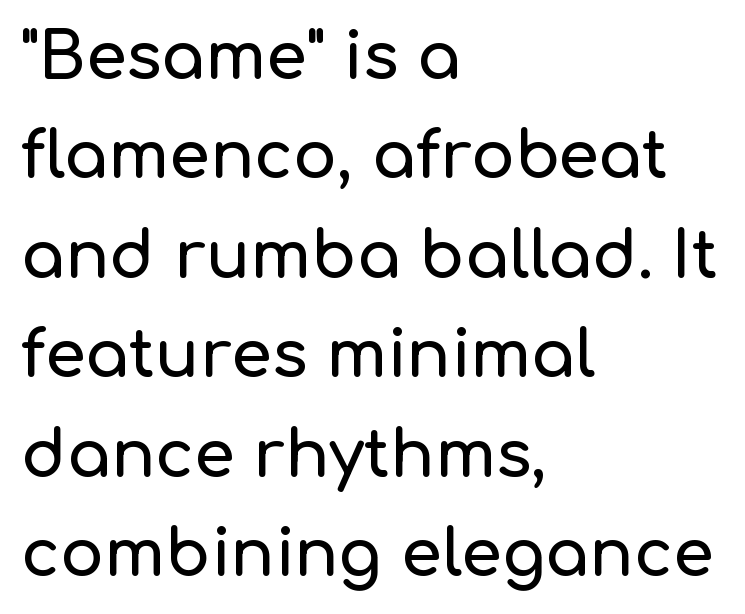
Q: Is the text italic (slanted)? A: No, it is upright.
Q: Is the typeface a serif or a sans-serif typeface? A: Sans-serif.
Q: Is the text underlined? A: No.
Q: How is the paragraph aligned? A: Left-aligned.
Q: Is the spacing between letters normal or unusually wide? A: Normal.
Q: Is the spacing between lines tight, normal or loose? A: Normal.
Q: Width (condensed, normal, or wide)? A: Normal.
Q: Stroke contrast? A: Low.
Q: x-height? A: Medium.
Q: Monospaced? A: No.
